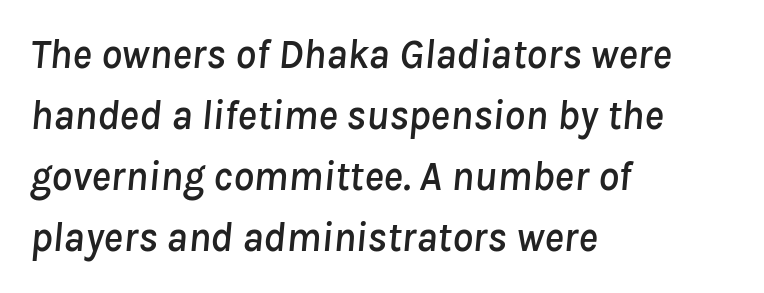
The font's italic variant was chosen for this text. A classic flush-left, rag-right setting is used for this passage. Spacing between characters is what you'd get straight out of the box. The gap between lines stays unmarked.
